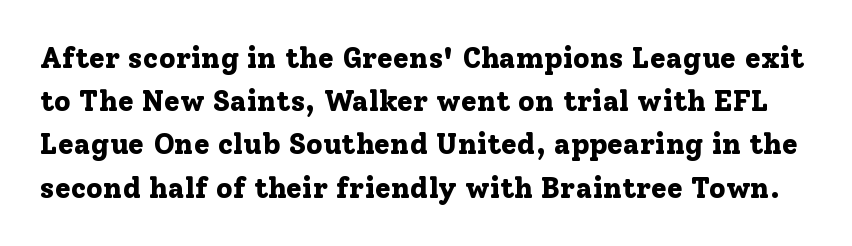
The image shows 29 px bold serif type, upright; set normal line spacing (1.49x), normal letter spacing, not underlined; low stroke contrast and a medium x-height.
